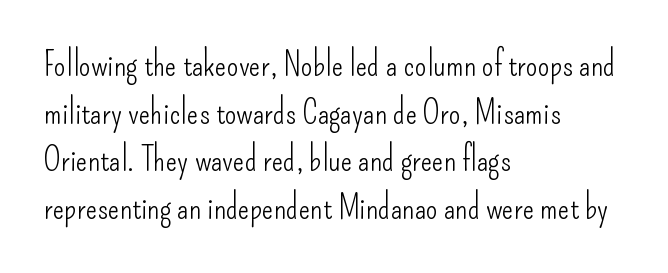
The image shows 34 px light, condensed sans-serif type, upright; set left-aligned, normal line spacing (1.4x), normal letter spacing, not underlined; low stroke contrast and a small x-height.
